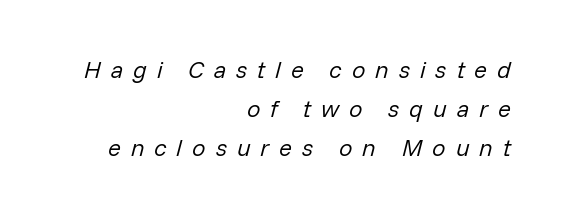
Quick note: underline off. This reads as an unemphasized weight, regular at the heaviest. Quick note: interline space is typical. The face used here is rendered with a markedly widened letterfit.
